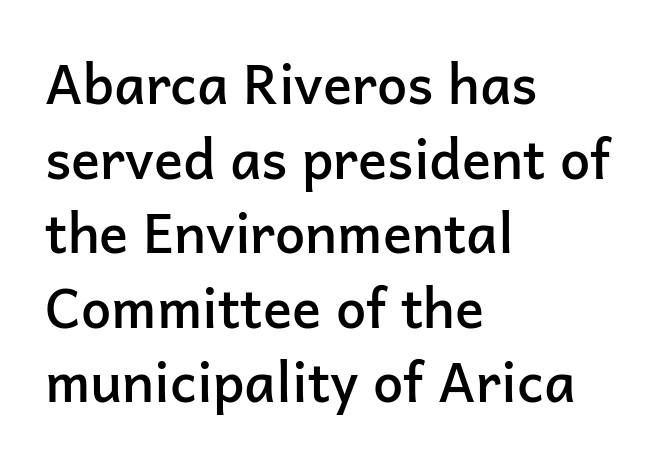
The image shows 54 px semibold sans-serif type, upright; set left-aligned, normal line spacing (1.38x), normal letter spacing, not underlined; low stroke contrast and a medium x-height.
